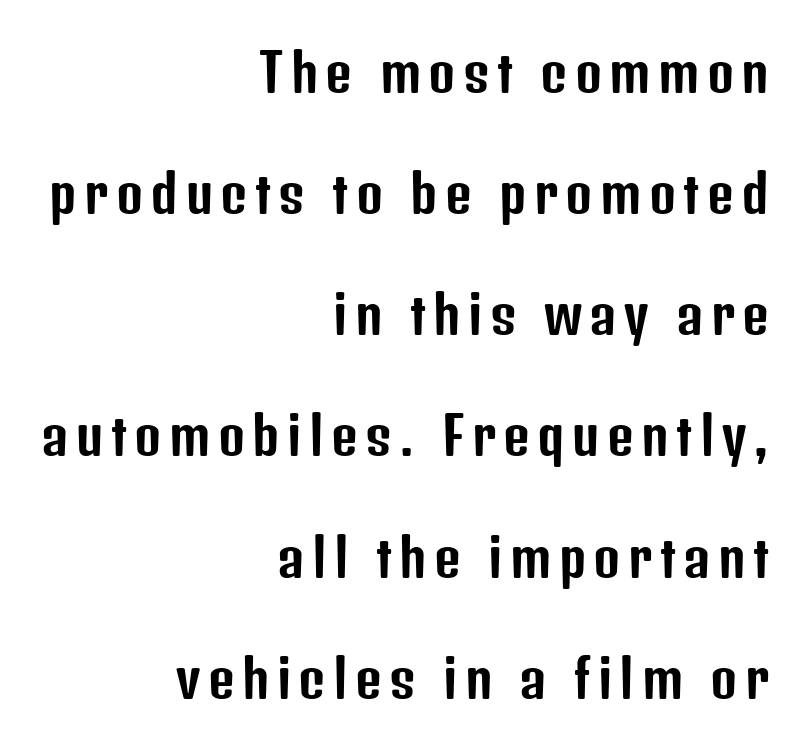
Is there much room between lines? Yes — plenty of vertical air separates them. If you drew a ruler down the right edge, every line would touch it. Unlike a traditional serif, this face leaves its strokes unadorned. Descenders are the only things crossing below the line.
